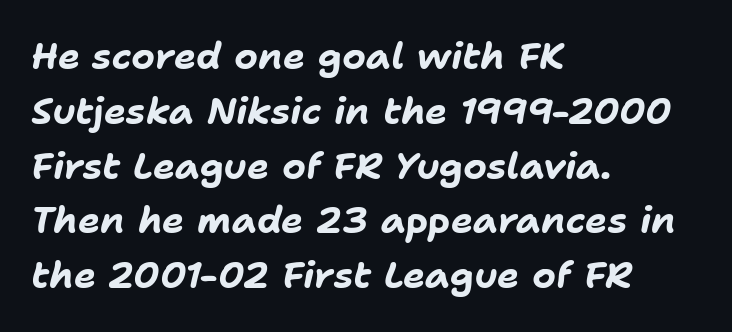
Q: Is the text bold? A: Yes.
Q: Is the text italic (slanted)? A: Yes, it leans right by about 11 degrees.
Q: Is the text underlined? A: No.
Q: How is the paragraph aligned? A: Left-aligned.
Q: Is the spacing between letters normal or unusually wide? A: Normal.
Q: Is the spacing between lines tight, normal or loose? A: Normal.
Q: Width (condensed, normal, or wide)? A: Normal.
Q: Stroke contrast? A: Low.
Q: x-height? A: Medium.
Q: Monospaced? A: No.
